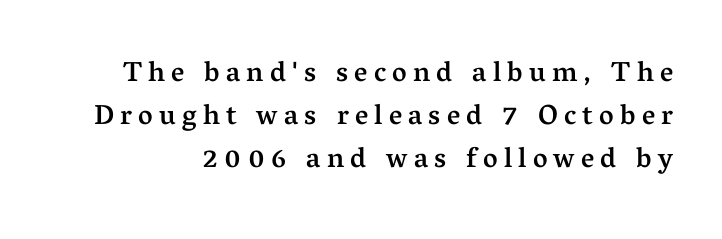
Q: Is the text bold? A: Semi-bold.
Q: Is the text italic (slanted)? A: No, it is upright.
Q: Is the typeface a serif or a sans-serif typeface? A: Serif.
Q: Is the text underlined? A: No.
Q: Is the spacing between letters normal or unusually wide? A: Unusually wide.
Q: Is the spacing between lines tight, normal or loose? A: Normal.
Q: Width (condensed, normal, or wide)? A: Normal.
Q: Stroke contrast? A: Medium.
Q: x-height? A: Medium.
Q: Monospaced? A: No.
